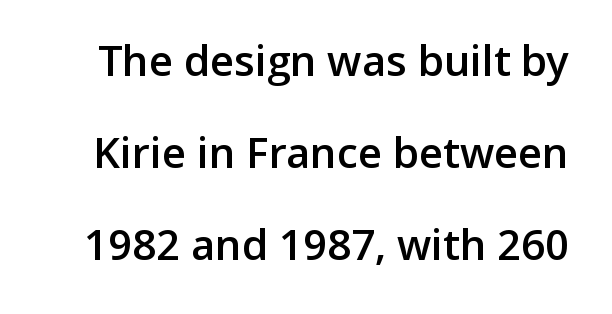
The passage shown is typed in a proportional face where columns would drift. Quick note: interline space is abundant. Has an underline been added? It has not. The text was rendered using a sans face with plain stroke endings. This sample uses an upright cut, with every glyph sitting square on the baseline. Students, this is semibold: more ink than regular, less than bold.
